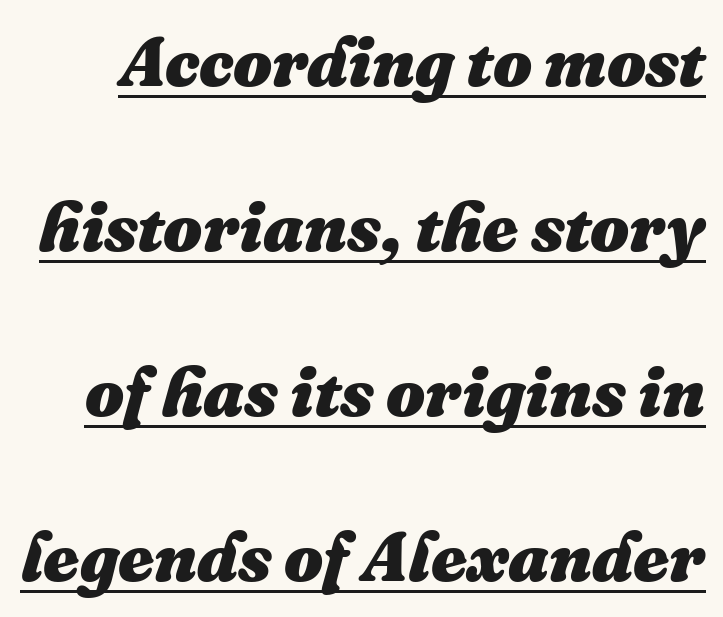
Q: Is the text bold? A: Yes.
Q: Is the text italic (slanted)? A: Yes, it leans right by about 16 degrees.
Q: Is the text underlined? A: Yes.
Q: Is the spacing between letters normal or unusually wide? A: Normal.
Q: Is the spacing between lines tight, normal or loose? A: Loose.
Q: Width (condensed, normal, or wide)? A: Normal.
Q: Stroke contrast? A: Medium.
Q: x-height? A: Medium.
Q: Monospaced? A: No.
